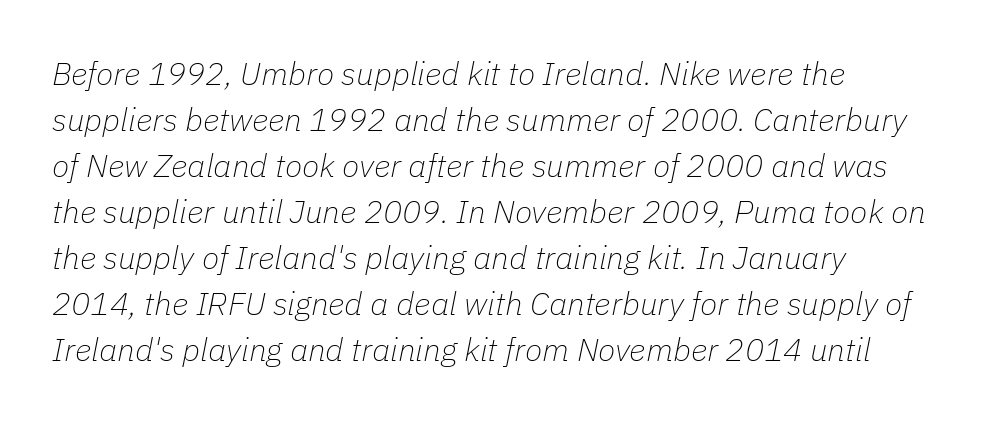
Compared with a typical body face, this is equally light or lighter still. The rendering uses natural spacing where letterforms have individual widths. Quick note: interline space is typical. Descender tails drop into unmarked territory.
